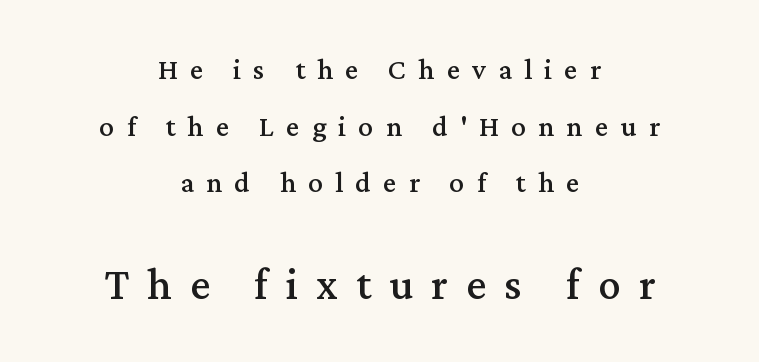
The image shows 45 px serif type, upright; set centered, line spacing 1.89x, unusually wide letter spacing (+0.4 em), not underlined; the second (bottom) block is 1.5x larger; medium stroke contrast and a medium x-height.
